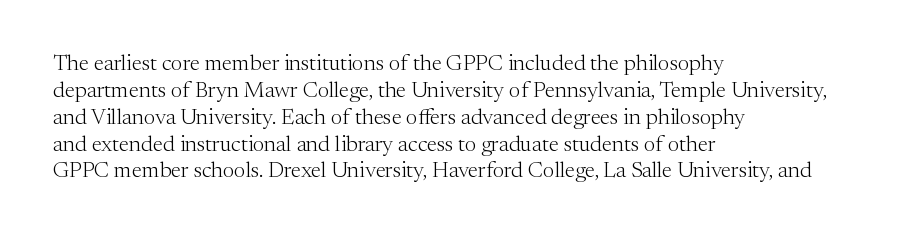
Q: Is the text bold? A: No.
Q: Is the text italic (slanted)? A: No, it is upright.
Q: Is the text underlined? A: No.
Q: How is the paragraph aligned? A: Left-aligned.
Q: Is the spacing between letters normal or unusually wide? A: Normal.
